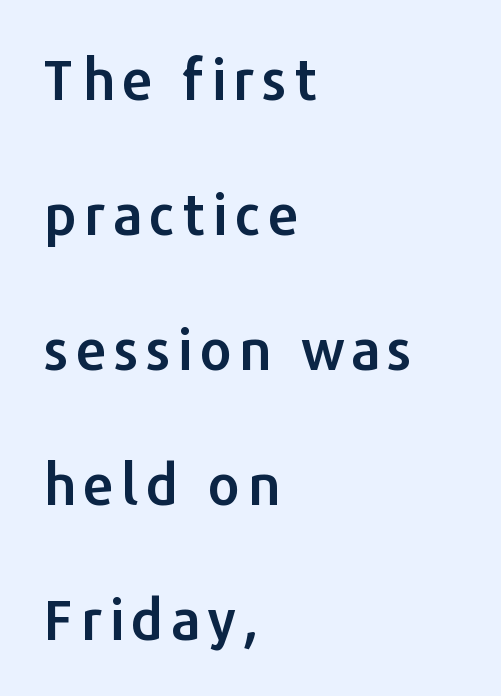
The image shows 56 px sans-serif type, upright; set left-aligned, loose line spacing (2.41x), not underlined; low stroke contrast and a medium x-height.
